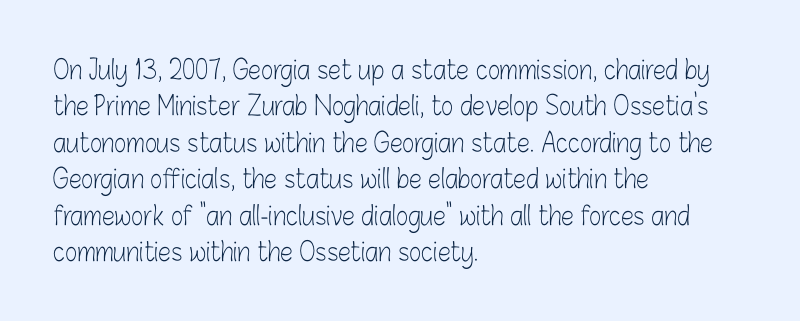
Short and long lines alike share a common starting point at left. The typeface has the unassuming heft of standard copy or less. Is the letter spacing exaggerated? No — it looks like the ordinary default. Has an underline been added? It has not. Posture: vertical.
